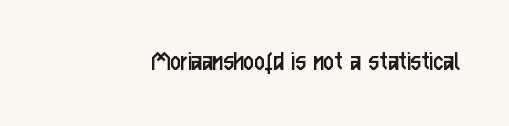
The image shows 29 px regular-weight, condensed sans-serif type, upright; set normal letter spacing, not underlined; low stroke contrast and a medium x-height.
